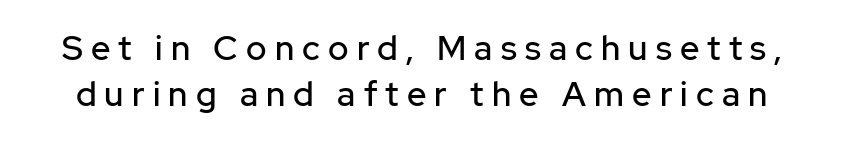
The image shows 34 px sans-serif type, upright; set normal line spacing (1.36x), unusually wide letter spacing (+0.24 em), not underlined; low stroke contrast and a medium x-height.
